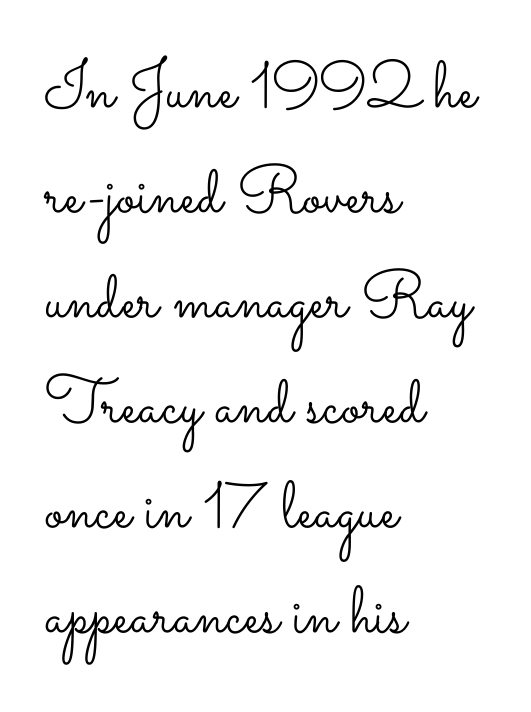
{"bold": "no", "weight": "light", "width": "wide", "stroke_contrast": "low", "x_height": "small", "monospaced": "no", "underline": "no", "align": "left", "line_spacing": "normal", "line_spacing_ratio": 1.59, "letter_spacing": "normal", "letter_spacing_em": 0.0, "glyph_px": 66}
